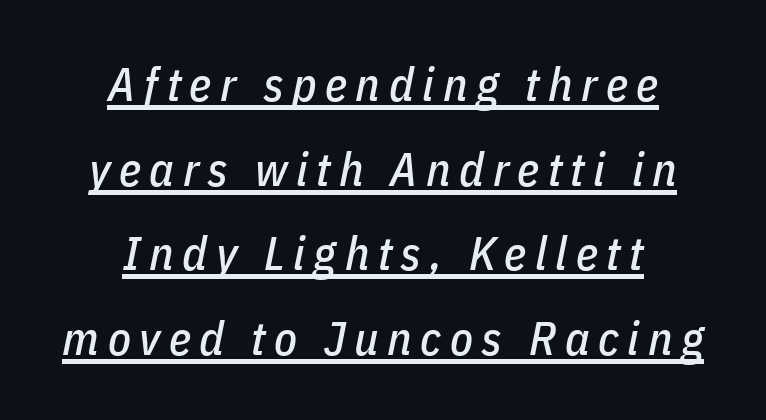
The image shows 47 px condensed type, italic (leaning right); set centered, line spacing 1.8x, underlined; low stroke contrast and a medium x-height.
